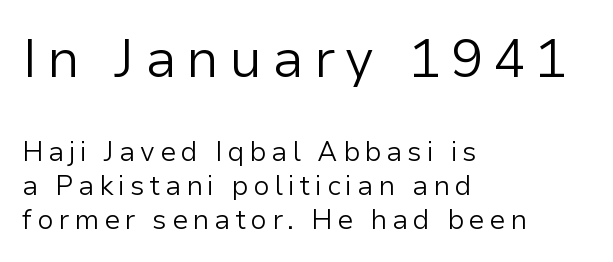
The image shows 54 px light sans-serif type, upright; set left-aligned, normal line spacing (1.26x), not underlined; the first (top) block is 2.0x larger; low stroke contrast and a medium x-height.
